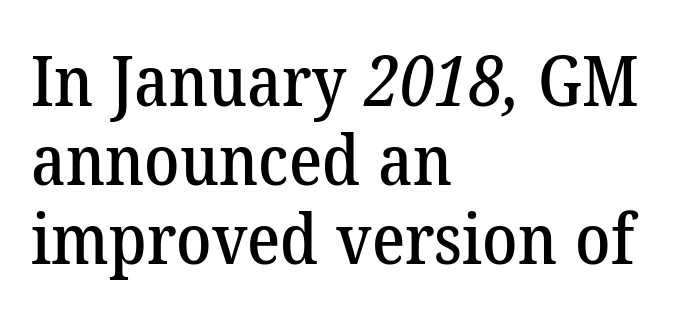
{"serif": "yes", "width": "normal", "stroke_contrast": "low", "x_height": "medium", "monospaced": "no", "underline": "no", "align": "left", "line_spacing": "tight", "line_spacing_ratio": 1.13, "letter_spacing": "normal", "letter_spacing_em": 0.0, "glyph_px": 70}
